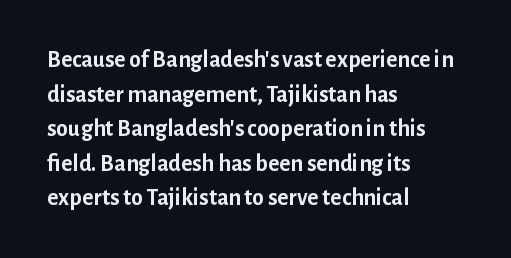
Q: Is the text bold? A: Yes.
Q: Is the text italic (slanted)? A: No, it is upright.
Q: Is the text underlined? A: No.
Q: How is the paragraph aligned? A: Left-aligned.
Q: Is the spacing between letters normal or unusually wide? A: Normal.
Q: Is the spacing between lines tight, normal or loose? A: Normal.
